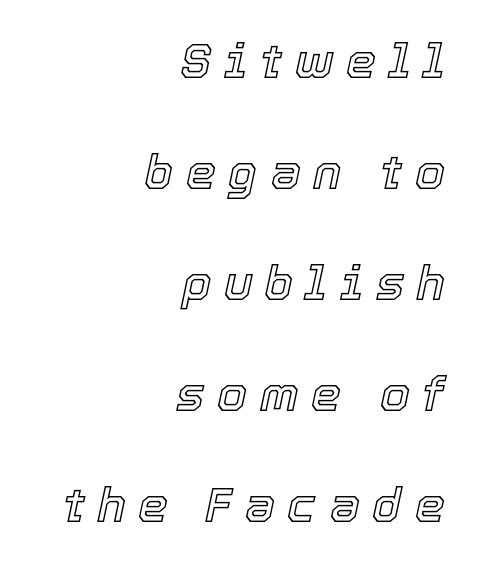
The image shows 48 px text type, italic (leaning right); set right-aligned, loose line spacing (2.31x), unusually wide letter spacing (+0.26 em), not underlined; a medium x-height.
